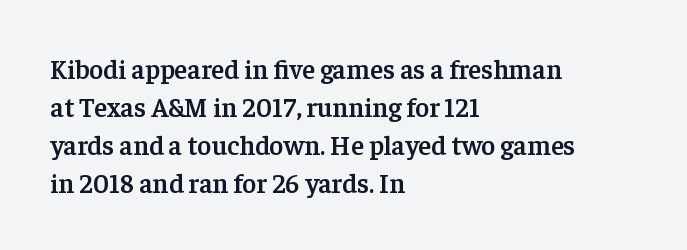
{"italic": "no", "bold": "semi", "underline": "no", "align": "left", "line_spacing": "normal", "line_spacing_ratio": 1.41, "letter_spacing": "normal", "letter_spacing_em": 0.0, "glyph_px": 27}
